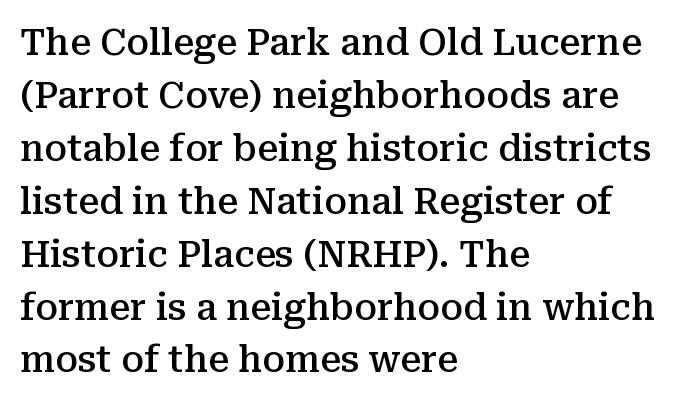
Q: Is the text bold? A: Semi-bold.
Q: Is the text italic (slanted)? A: No, it is upright.
Q: Is the typeface a serif or a sans-serif typeface? A: Serif.
Q: Is the text underlined? A: No.
Q: How is the paragraph aligned? A: Left-aligned.
Q: Is the spacing between letters normal or unusually wide? A: Normal.
Q: Is the spacing between lines tight, normal or loose? A: Normal.
Q: Width (condensed, normal, or wide)? A: Normal.
Q: Stroke contrast? A: Medium.
Q: x-height? A: Medium.
Q: Monospaced? A: No.
